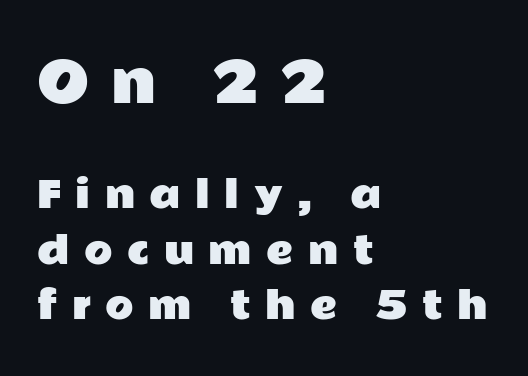
These lines are composed in type without serifs. Notice how descenders clear the ascenders below comfortably — that's standard leading. Bigger letters appear in the top chunk; the bottom chunk is reduced. The letterforms stand isolated, each surrounded by extra space.
